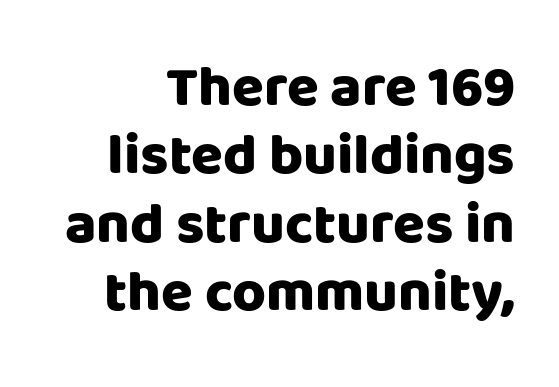
The image shows 58 px heavy sans-serif type, upright; set line spacing 1.18x, normal letter spacing, not underlined; low stroke contrast and a large x-height.
